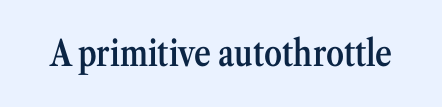
Q: Is the text bold? A: Semi-bold.
Q: Is the text italic (slanted)? A: No, it is upright.
Q: Is the typeface a serif or a sans-serif typeface? A: Serif.
Q: Is the text underlined? A: No.
Q: Is the spacing between letters normal or unusually wide? A: Normal.
Q: Width (condensed, normal, or wide)? A: Condensed.
Q: Stroke contrast? A: Medium.
Q: x-height? A: Medium.
Q: Monospaced? A: No.
